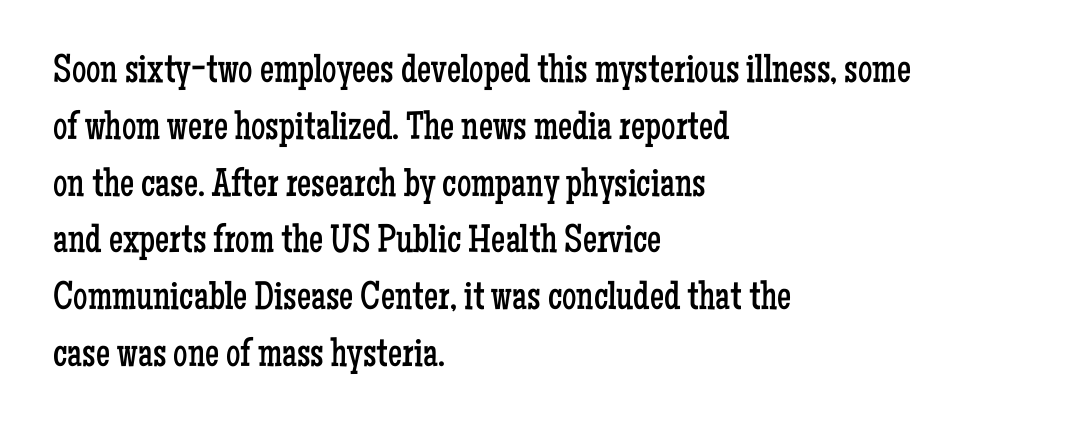
The image shows 40 px regular-weight, condensed serif type, upright; set left-aligned, normal line spacing (1.42x), normal letter spacing, not underlined; low stroke contrast and a medium x-height.
